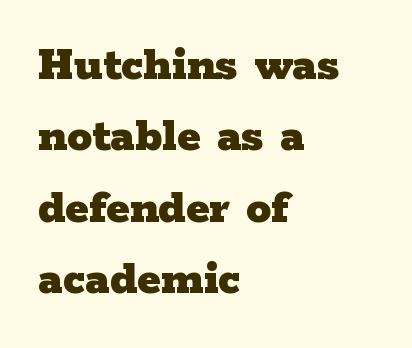
{"serif": "yes", "italic": "no", "bold": "yes", "weight": "heavy", "width": "wide", "stroke_contrast": "low", "x_height": "medium", "monospaced": "no", "underline": "no", "align": "left", "line_spacing": "normal", "line_spacing_ratio": 1.43, "letter_spacing": "normal", "letter_spacing_em": 0.0, "glyph_px": 50}
